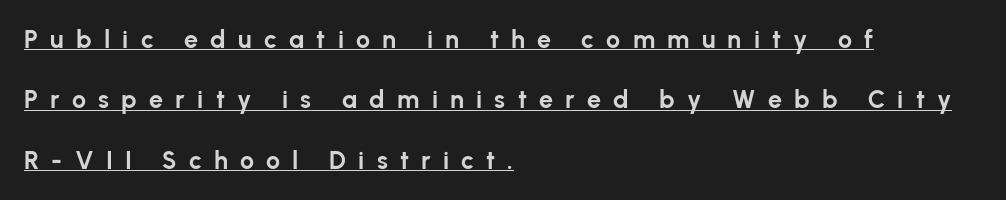
{"italic": "no", "bold": "yes", "underline": "yes", "align": "left", "line_spacing": "loose", "line_spacing_ratio": 2.42, "letter_spacing": "wide", "letter_spacing_em": 0.49, "glyph_px": 25}
